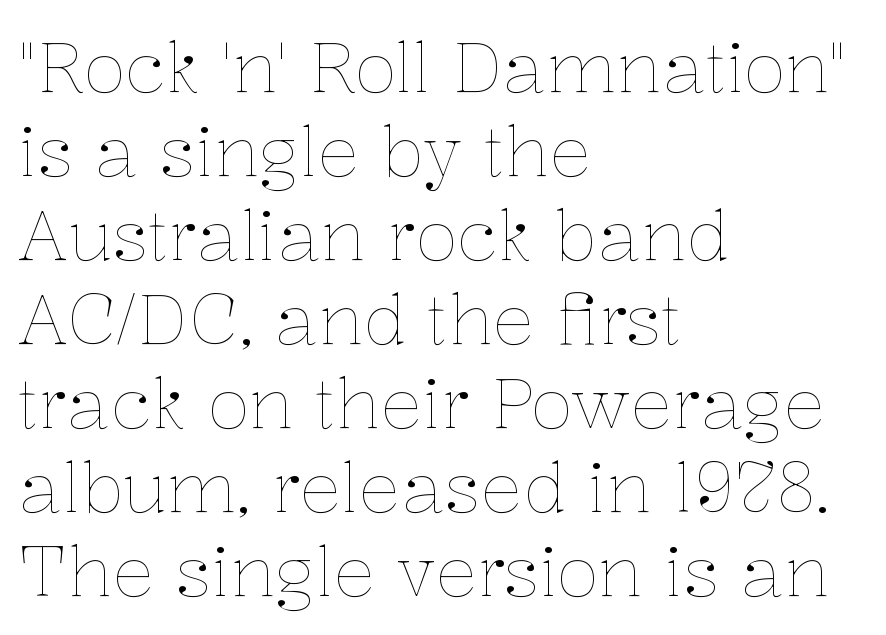
{"italic": "no", "bold": "no", "weight": "thin", "width": "normal", "stroke_contrast": "low", "x_height": "medium", "monospaced": "no", "underline": "no", "align": "left", "line_spacing_ratio": 1.2, "letter_spacing": "normal", "letter_spacing_em": 0.0, "glyph_px": 70}
